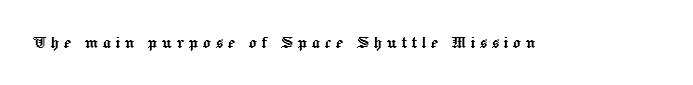
{"italic": "no", "underline": "no", "letter_spacing": "wide", "letter_spacing_em": 0.22, "glyph_px": 20}
